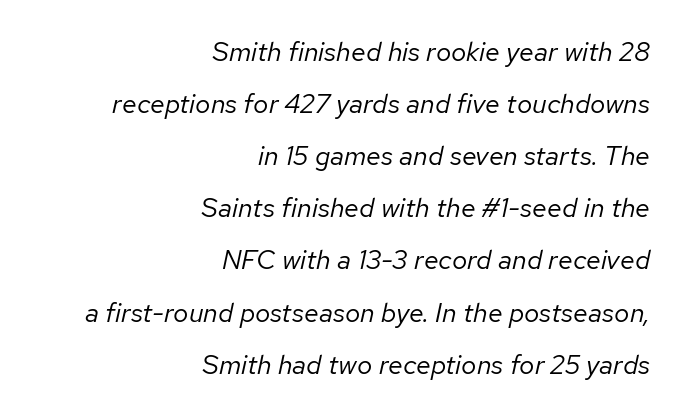
The image shows 27 px text type, italic (leaning right); set right-aligned, loose line spacing (1.93x), normal letter spacing, not underlined.
